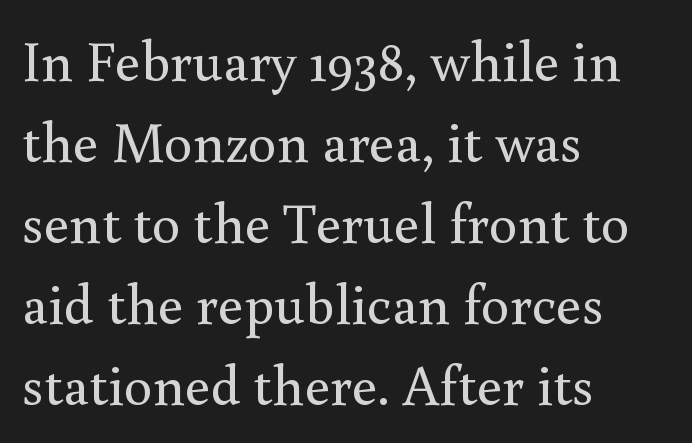
{"serif": "yes", "italic": "no", "bold": "no", "weight": "regular", "width": "normal", "x_height": "small", "monospaced": "no", "underline": "no", "align": "left", "line_spacing": "normal", "line_spacing_ratio": 1.42, "letter_spacing": "normal", "letter_spacing_em": 0.0, "glyph_px": 57}
